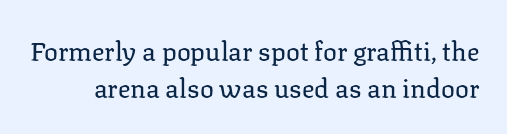
The image shows 26 px text type, upright; set normal line spacing (1.41x), normal letter spacing, not underlined.
